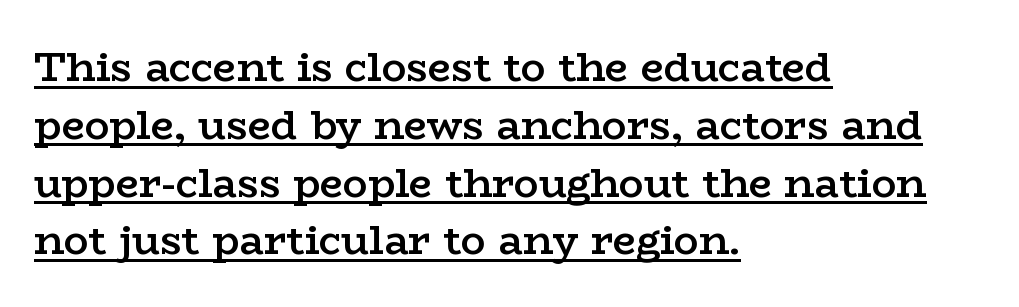
{"serif": "yes", "italic": "no", "bold": "semi", "weight": "semibold", "width": "wide", "stroke_contrast": "low", "x_height": "medium", "monospaced": "no", "underline": "yes", "align": "left", "line_spacing": "normal", "line_spacing_ratio": 1.41, "letter_spacing": "normal", "letter_spacing_em": 0.0, "glyph_px": 41}
